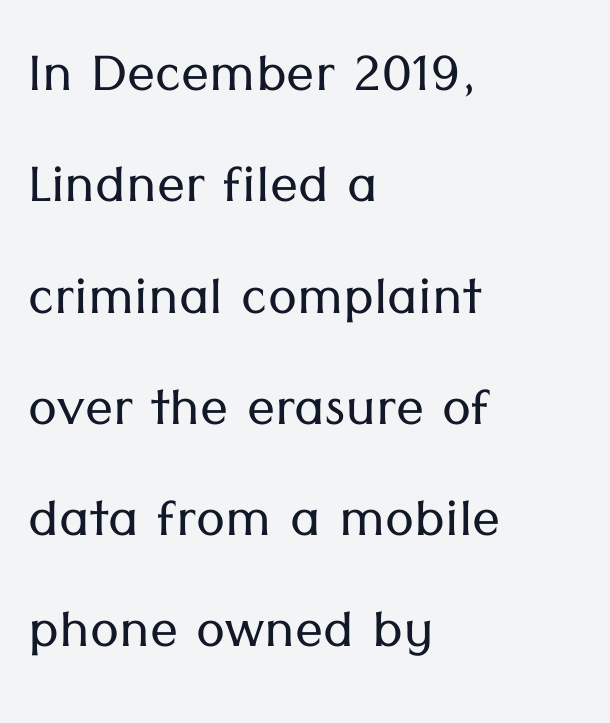
Italic? Not at all — the glyphs are vertical. Default kerning and tracking; the words read as compact shapes. In terms of letterform style, serifs are entirely absent. Vertically, the passage feels balanced, rows spaced as you'd expect. A student would call this left alignment; a typographer would say flush left, rag right. The rendering uses natural spacing where letterforms have individual widths.
